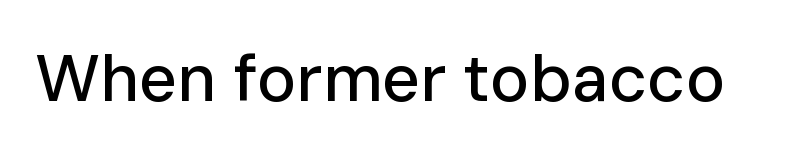
The image shows 66 px sans-serif type, upright; set normal letter spacing, not underlined; low stroke contrast and a medium x-height.
